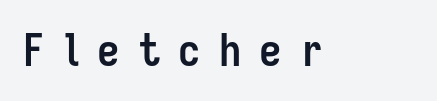
Q: Is the text bold? A: Yes.
Q: Is the text italic (slanted)? A: No, it is upright.
Q: Is the typeface a serif or a sans-serif typeface? A: Sans-serif.
Q: Is the text underlined? A: No.
Q: Is the spacing between letters normal or unusually wide? A: Unusually wide.
Q: Width (condensed, normal, or wide)? A: Condensed.
Q: Stroke contrast? A: Low.
Q: x-height? A: Medium.
Q: Monospaced? A: No.
